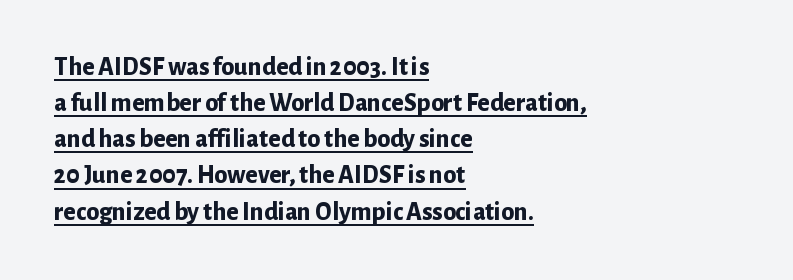
Observe the ordinary spacing: letters are neighbours, not strangers. Vertically, the passage feels balanced, rows spaced as you'd expect. Decoration check: the copy is underlined. The text block is weighted toward the left margin, trailing off unevenly rightward. Summary of weight: heavy, a full bold.
